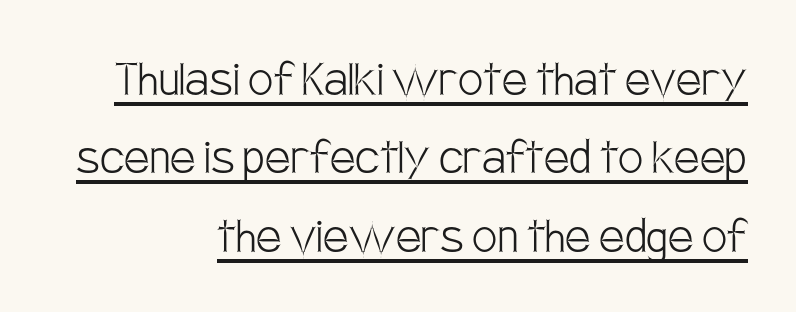
The image shows 56 px light, condensed sans-serif type, upright; set right-aligned, normal line spacing (1.4x), normal letter spacing, underlined; low stroke contrast and a large x-height.
